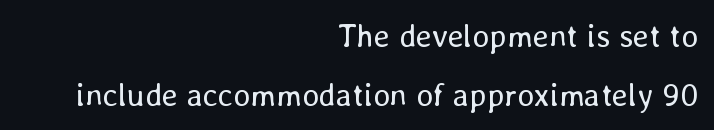
Counters stay open thanks to moderate or lighter strokes. Just letters on the line, the space beneath them empty. The setting favours the right margin, as signatures and pull-quotes sometimes do. You could call the tracking neutral — neither tight nor loose.
